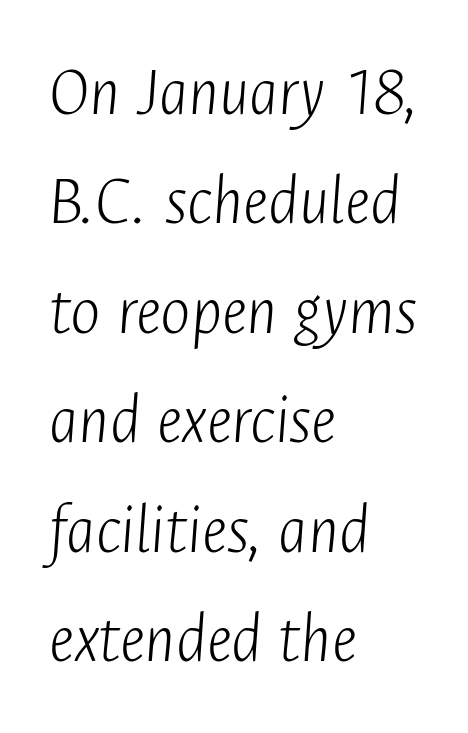
Compared with typical body copy, the letter spacing here is the same. Honestly, the row spacing looks completely unremarkable. The font's italic variant was chosen for this text. You could not count columns in this text — the font is proportionally spaced.
